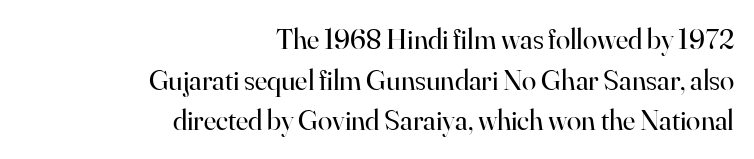
The image shows 29 px regular-weight serif type, upright; set right-aligned, normal line spacing (1.4x), normal letter spacing, not underlined; high stroke contrast and a small x-height.
